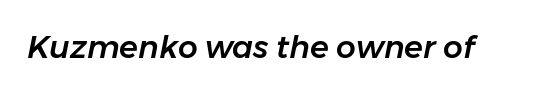
Is this a fixed-width face? No — the glyphs have proportional, varying widths. Between one letter and the next there's only the usual sliver of space. The lettering tilts uniformly, giving the passage an italic look. Only glyphs here, with clear space below each row.
